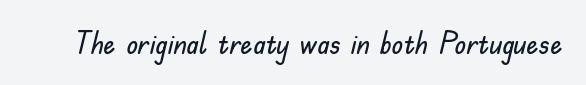
The image shows 30 px sans-serif type; set normal letter spacing, not underlined; low stroke contrast and a small x-height.
